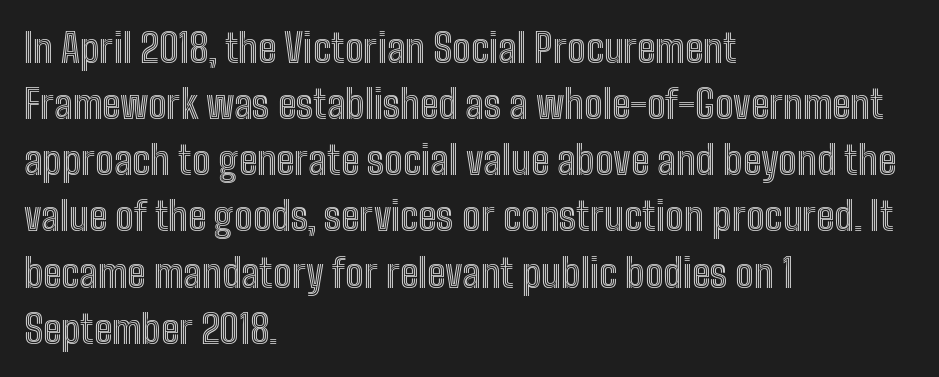
The image shows 39 px condensed type, upright; set left-aligned, normal line spacing (1.44x), normal letter spacing, not underlined; a medium x-height.
